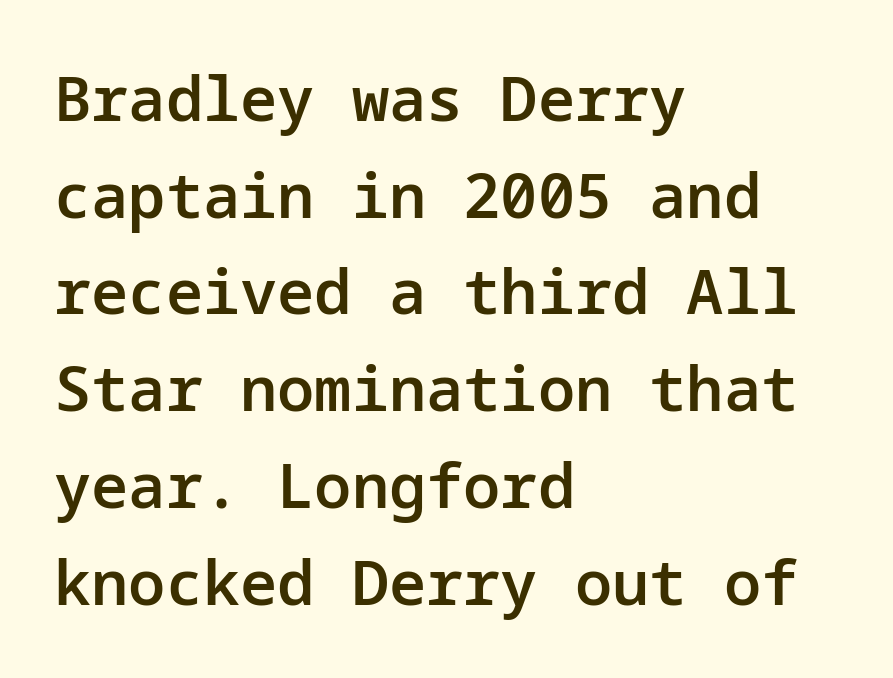
Q: Is the text bold? A: Semi-bold.
Q: Is the text italic (slanted)? A: No, it is upright.
Q: Is the typeface a serif or a sans-serif typeface? A: Sans-serif.
Q: Is the text underlined? A: No.
Q: How is the paragraph aligned? A: Left-aligned.
Q: Is the spacing between letters normal or unusually wide? A: Normal.
Q: Is the spacing between lines tight, normal or loose? A: Normal.
Q: Width (condensed, normal, or wide)? A: Normal.
Q: Stroke contrast? A: Low.
Q: x-height? A: Medium.
